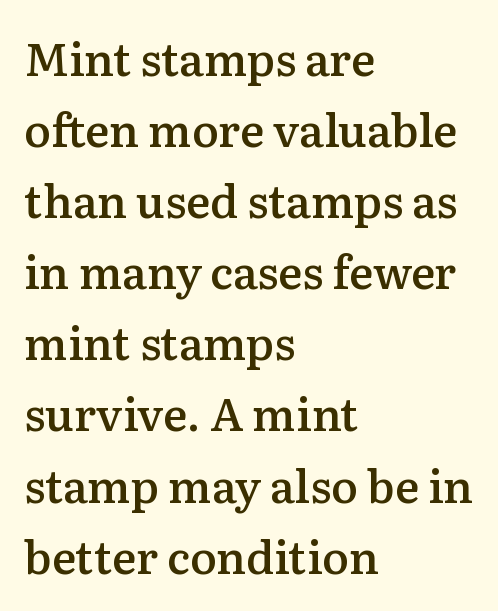
The image shows 45 px semibold serif type, upright; set left-aligned, normal line spacing (1.58x), normal letter spacing, not underlined; medium stroke contrast and a medium x-height.
